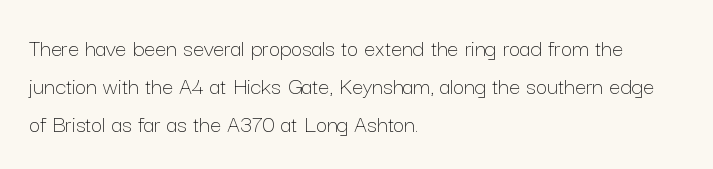
The image shows 25 px text type, upright; set left-aligned, normal line spacing (1.52x), normal letter spacing, not underlined.
